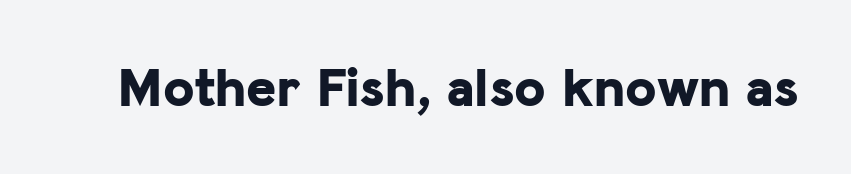
{"serif": "no", "italic": "no", "bold": "yes", "weight": "bold", "width": "normal", "stroke_contrast": "low", "x_height": "medium", "monospaced": "no", "underline": "no", "letter_spacing": "normal", "letter_spacing_em": 0.0, "glyph_px": 57}
